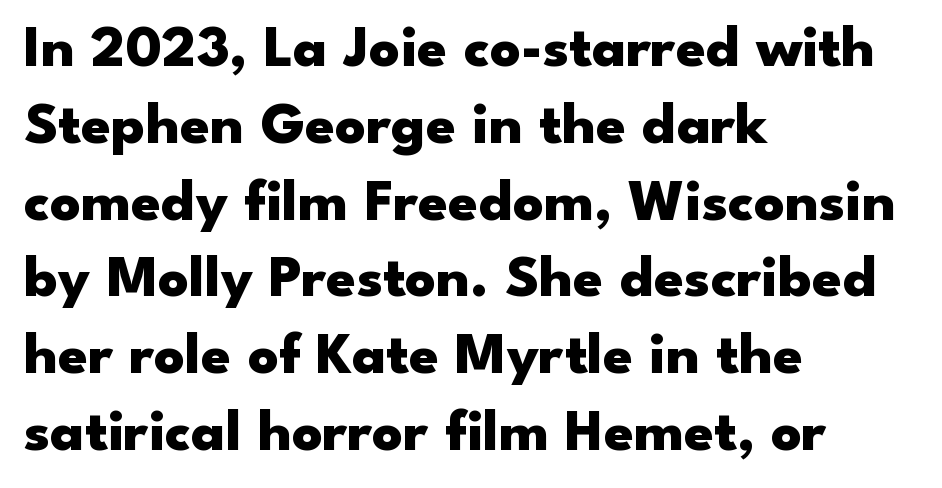
Q: Is the text bold? A: Yes.
Q: Is the text italic (slanted)? A: No, it is upright.
Q: Is the typeface a serif or a sans-serif typeface? A: Sans-serif.
Q: Is the text underlined? A: No.
Q: How is the paragraph aligned? A: Left-aligned.
Q: Is the spacing between letters normal or unusually wide? A: Normal.
Q: Is the spacing between lines tight, normal or loose? A: Normal.
Q: Width (condensed, normal, or wide)? A: Wide.
Q: Stroke contrast? A: Low.
Q: x-height? A: Small.
Q: Monospaced? A: No.
